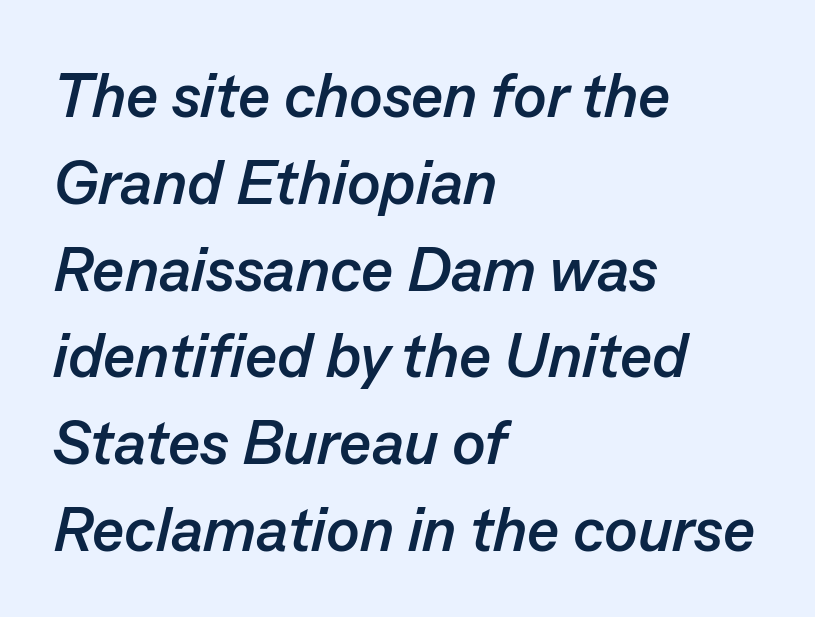
You'd pick this weight for a headline — it's a proper bold. The letters advance in unequal steps, a hallmark of proportional type. The paragraph shown leans on its left margin. In terms of leading, this rendering sits right in the middle. A bare baseline throughout the passage.
